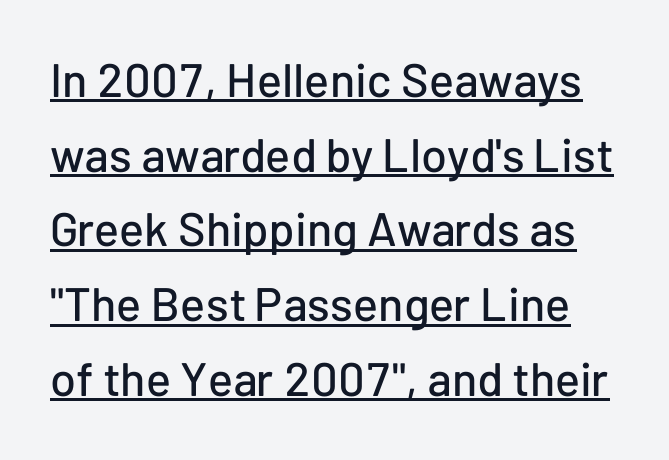
The image shows 47 px sans-serif type, upright; set normal line spacing (1.59x), normal letter spacing, underlined; low stroke contrast and a medium x-height.
